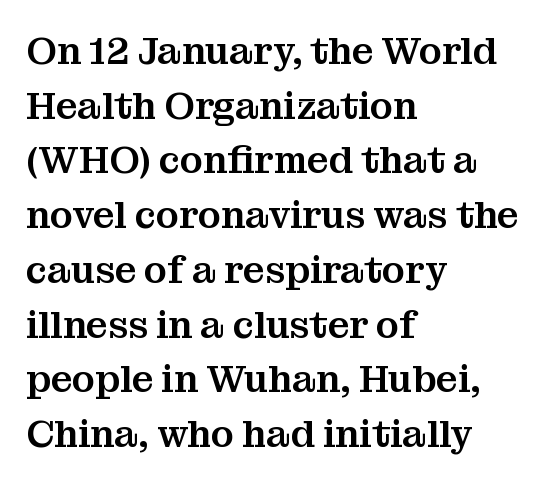
The image shows 38 px serif type, upright; set left-aligned, normal line spacing (1.44x), normal letter spacing, not underlined; medium stroke contrast and a medium x-height.
